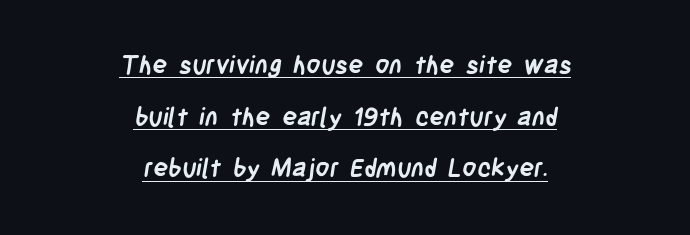
The image shows 25 px bold type; set centered, loose line spacing (2.07x), normal letter spacing, underlined.
